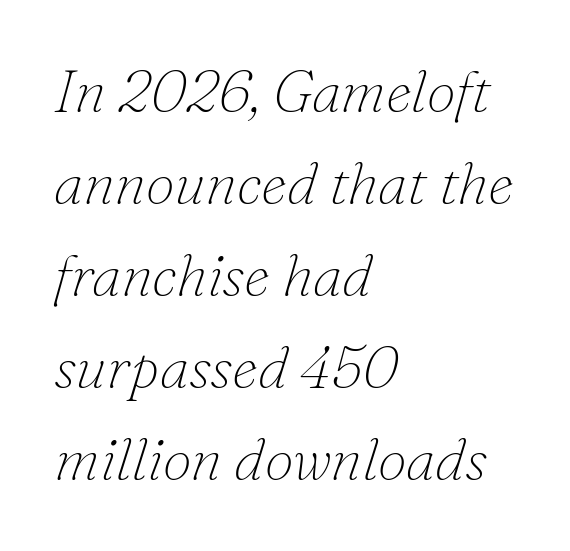
Q: Is the text bold? A: No.
Q: Is the text italic (slanted)? A: Yes, it leans right by about 16 degrees.
Q: Is the typeface a serif or a sans-serif typeface? A: Serif.
Q: Is the text underlined? A: No.
Q: How is the paragraph aligned? A: Left-aligned.
Q: Is the spacing between letters normal or unusually wide? A: Normal.
Q: Is the spacing between lines tight, normal or loose? A: Normal.
Q: Width (condensed, normal, or wide)? A: Normal.
Q: Stroke contrast? A: Low.
Q: x-height? A: Small.
Q: Monospaced? A: No.
